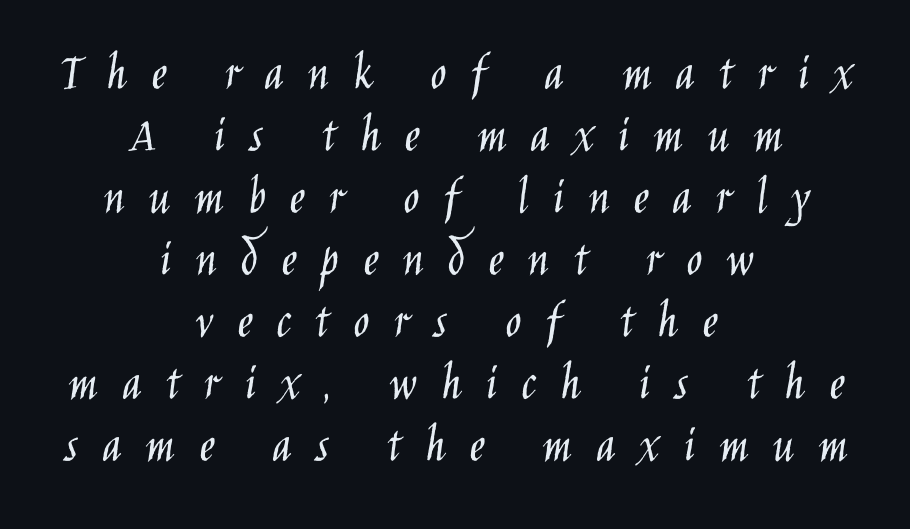
The image shows 53 px light, condensed sans-serif type; set centered, line spacing 1.17x, unusually wide letter spacing (+0.45 em), not underlined; low stroke contrast and a large x-height.
